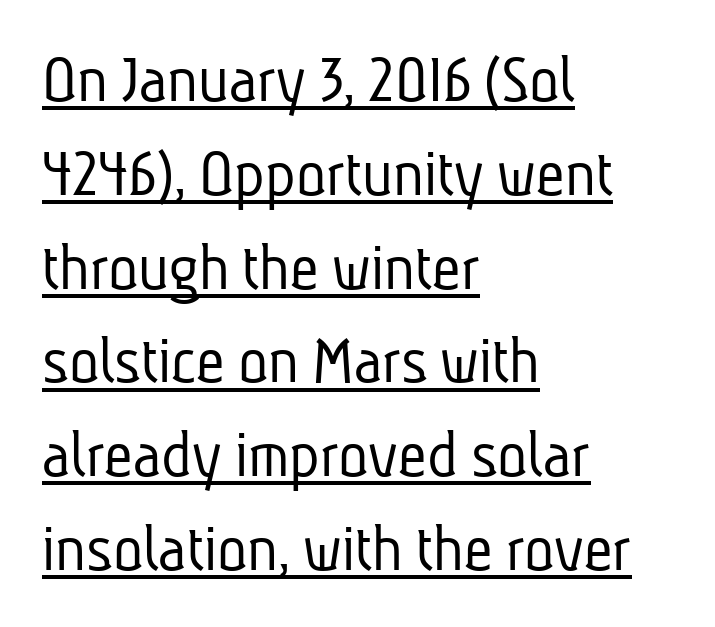
Q: Is the text bold? A: No.
Q: Is the typeface a serif or a sans-serif typeface? A: Sans-serif.
Q: Is the text underlined? A: Yes.
Q: How is the paragraph aligned? A: Left-aligned.
Q: Is the spacing between letters normal or unusually wide? A: Normal.
Q: Is the spacing between lines tight, normal or loose? A: Normal.
Q: Width (condensed, normal, or wide)? A: Condensed.
Q: Stroke contrast? A: Low.
Q: x-height? A: Medium.
Q: Monospaced? A: No.
